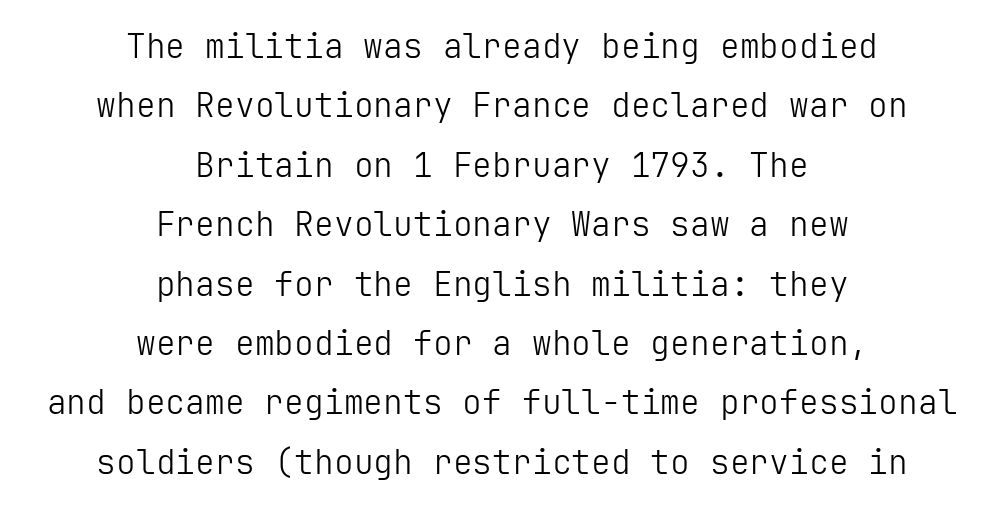
On a weight scale, this lands at 450 or below. Compared with typical body copy, the letter spacing here is the same. Compared with a flush-left layout, this one balances lines on the center instead. The type family on display is of the sans-serif kind. Posture: upright roman.
